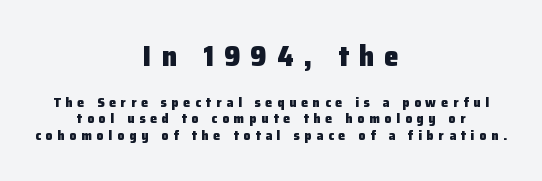
Q: Is the text bold? A: Yes.
Q: Is the text italic (slanted)? A: No, it is upright.
Q: Is the typeface a serif or a sans-serif typeface? A: Sans-serif.
Q: Is the text underlined? A: No.
Q: How is the paragraph aligned? A: Centered.
Q: Is the spacing between letters normal or unusually wide? A: Unusually wide.
Q: Which block of text is set in a larger size, the first (top) or the second (bottom)? A: The first (top) one.
Q: Width (condensed, normal, or wide)? A: Normal.
Q: Stroke contrast? A: Low.
Q: x-height? A: Medium.
Q: Monospaced? A: No.
